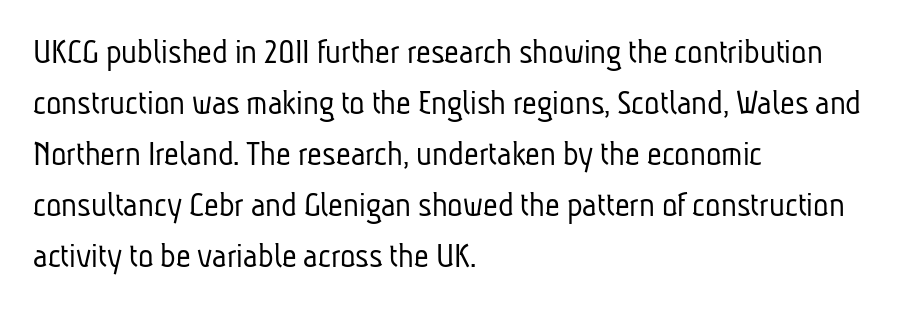
The face used here is proportionally spaced, like ordinary book or web type. The paragraph has a hard left edge and a soft right edge. Does the leading feel generous? No, just average. No heavy texture on the line: the type isn't bold. How are the letters spaced? Ordinarily, with no added tracking.
